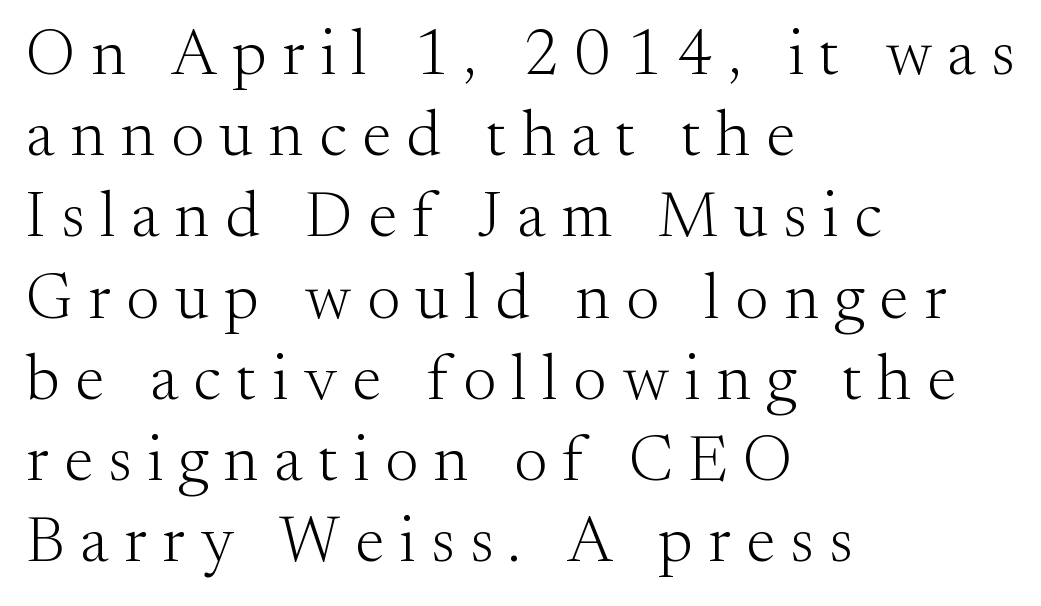
Does the leading feel generous? No, just average. The space beneath each line is pristine and unruled. This rendering widens character spacing well past its baseline value. The rendering uses natural spacing where letterforms have individual widths.
